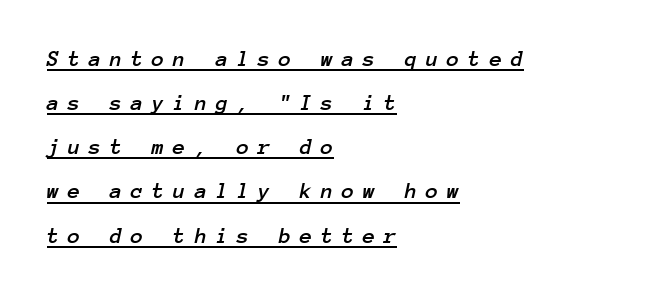
The image shows 23 px text type, italic (leaning right); set left-aligned, loose line spacing (1.92x), unusually wide letter spacing (+0.37 em), underlined.
